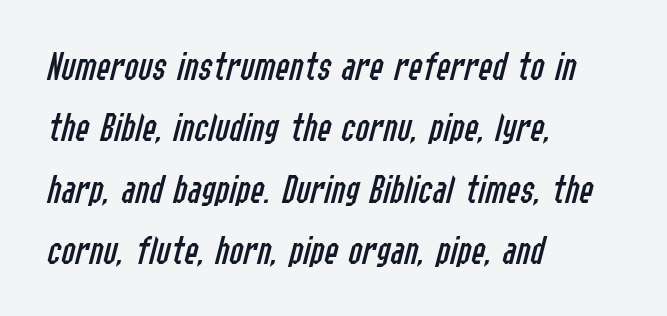
The zone under the glyphs is completely vacant. Weight: regular or lighter. The passage shown is typed in a proportional face where columns would drift. The type is set solid horizontally, with unmodified tracking. Notice how the stems are inclined rather than vertical — that's the hallmark of italics. One glance says typical: line gaps are just what's usual.
